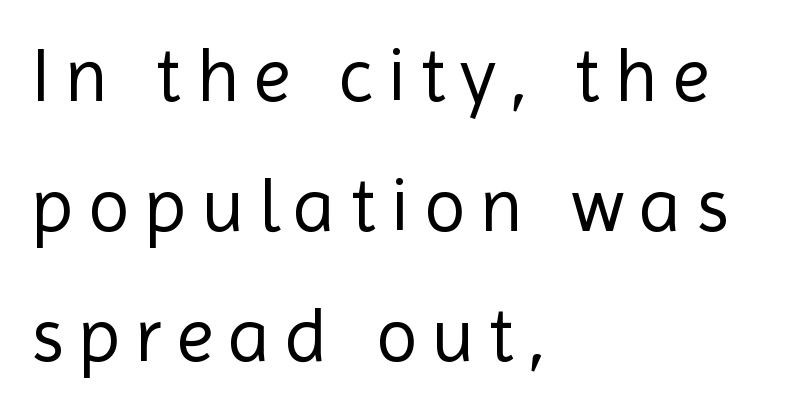
Every character sits straight up, as roman type does. Summary of weight: not heavy and not bold. The letters carry no serifs — their stems end cleanly without finishing strokes. Line beginnings align vertically; line endings do not. Looks like regular typesetting: each glyph gets only the width it needs.
